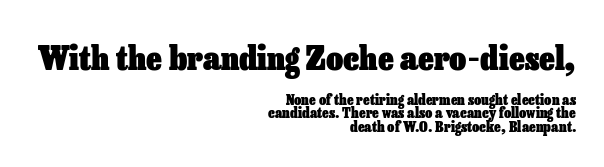
Rule under the text: the space is simply empty. You could barely slide anything between these rows. The font is running at its bold setting. Ordinary non-slanted type is in use. A student would call this right alignment; a typographer would say flush right, rag left. Do the characters align in a grid? No, the font is proportional.
